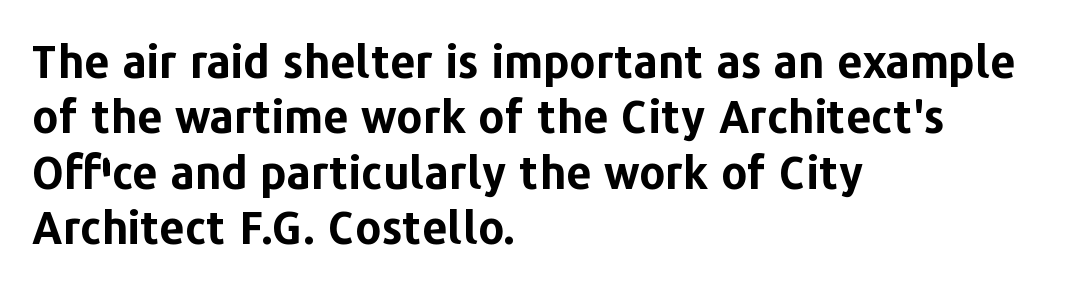
The image shows 45 px bold sans-serif type, upright; set left-aligned, line spacing 1.23x, normal letter spacing, not underlined; low stroke contrast and a medium x-height.
